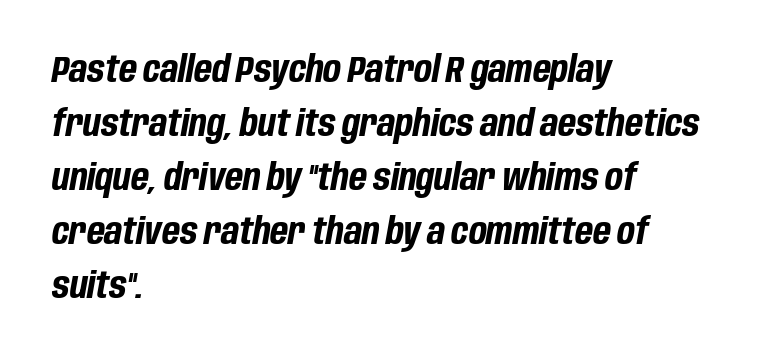
Q: Is the text bold? A: Yes.
Q: Is the text italic (slanted)? A: Yes, it leans right by about 10 degrees.
Q: Is the text underlined? A: No.
Q: How is the paragraph aligned? A: Left-aligned.
Q: Is the spacing between letters normal or unusually wide? A: Normal.
Q: Is the spacing between lines tight, normal or loose? A: Normal.
Q: Width (condensed, normal, or wide)? A: Condensed.
Q: Stroke contrast? A: Low.
Q: x-height? A: Large.
Q: Monospaced? A: No.
